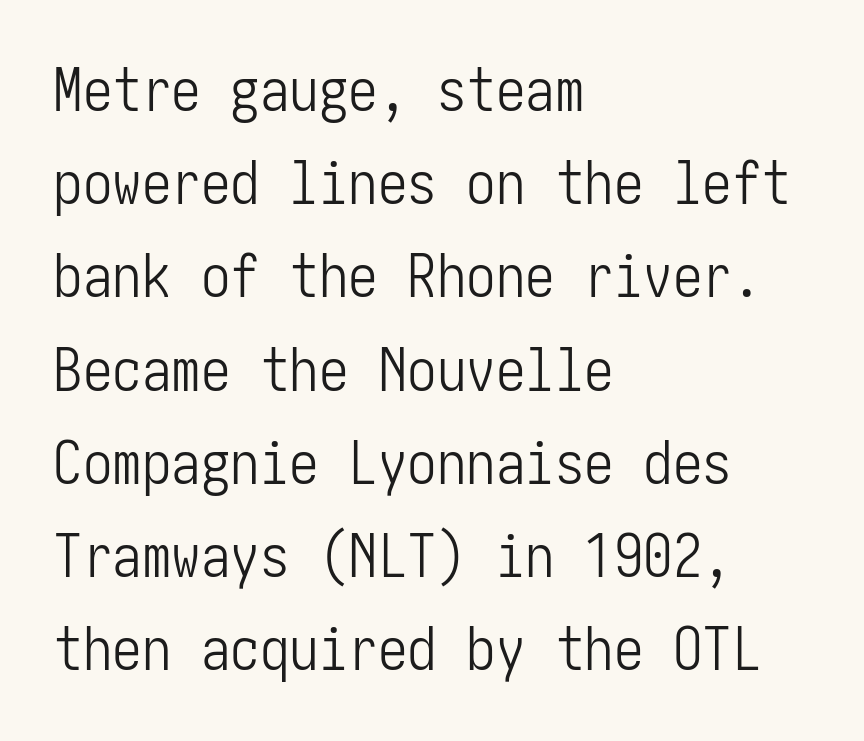
{"serif": "no", "italic": "no", "bold": "no", "weight": "light", "width": "condensed", "stroke_contrast": "low", "x_height": "medium", "underline": "no", "align": "left", "line_spacing": "normal", "line_spacing_ratio": 1.58, "letter_spacing": "normal", "letter_spacing_em": 0.0, "glyph_px": 59}
